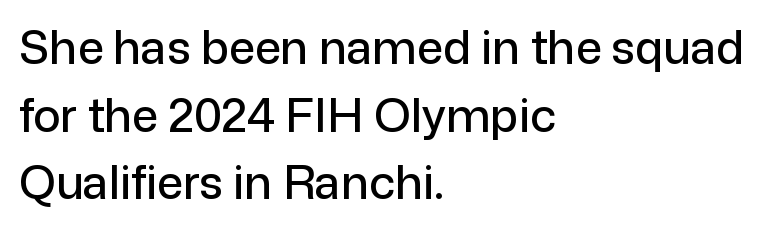
Upright lettering throughout. The compositor pushed each line to the left boundary. Clear beneath every line of the passage. You could not count columns in this text — the font is proportionally spaced.
